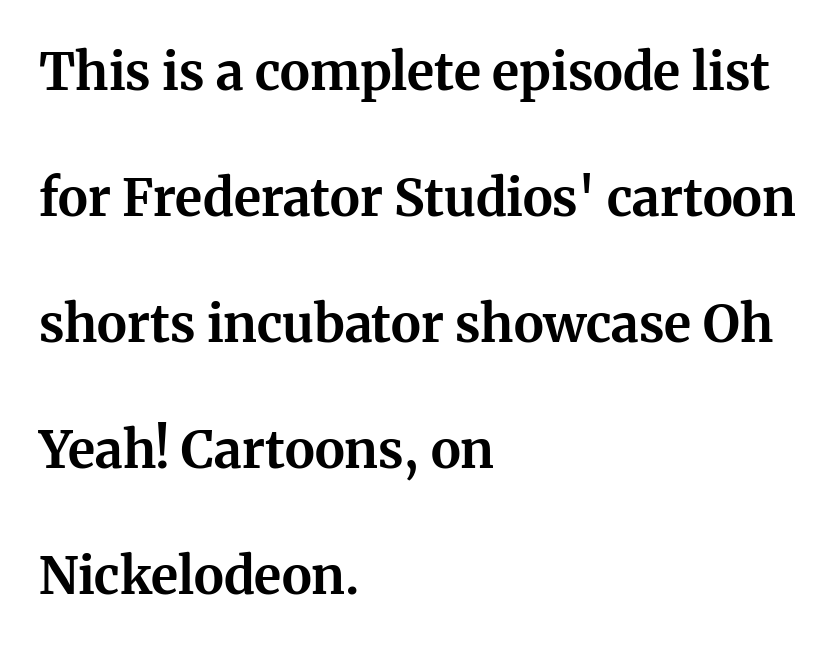
The image shows 51 px bold serif type, upright; set left-aligned, loose line spacing (2.47x), normal letter spacing, not underlined; medium stroke contrast and a medium x-height.
